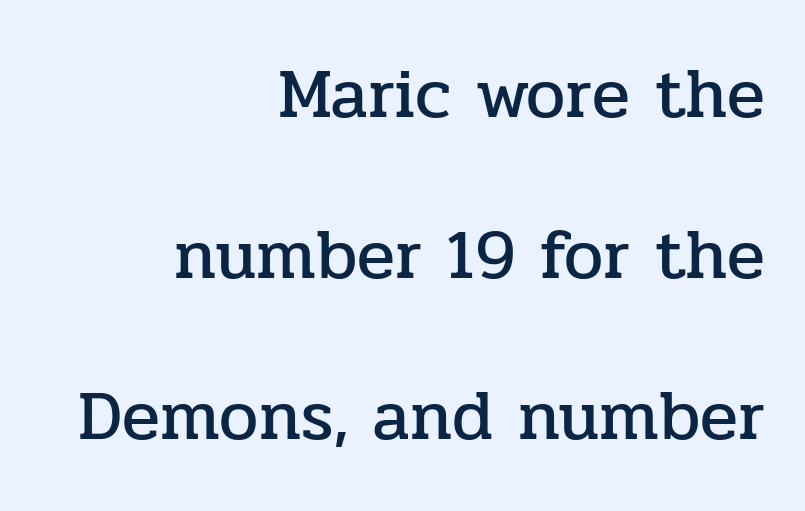
The rendering uses natural spacing where letterforms have individual widths. In CSS terms this would be text-align: right. The text was rendered using a seriffed face with decorative stroke endings. Tracking value appears to be zero — textbook default spacing. Has an underline been added? It has not.
